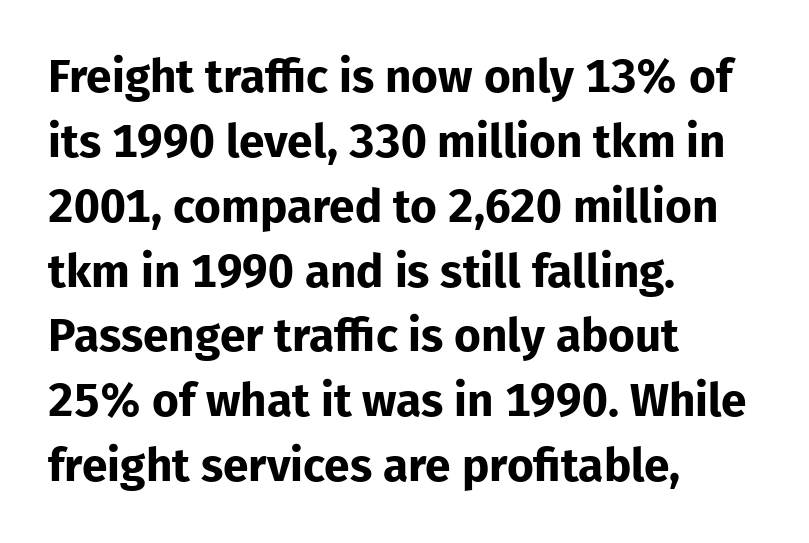
Visually the block forms a straight wall on the left and a jagged coastline on the right. The line texture is even and compact thanks to regular tracking. Does the type have serifs? No, each stem ends abruptly. The typesetting leans heavy: a genuine bold. Regular leading. The zone under the glyphs is completely vacant.
